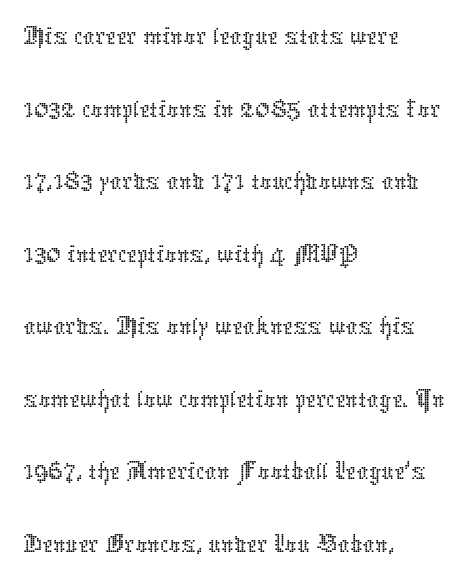
A classic flush-left, rag-right setting is used for this passage. This sample uses an upright cut, with every glyph sitting square on the baseline. This rendering leaves character spacing at its baseline value. A light-to-regular cut is what we see here. Underline: absent.
